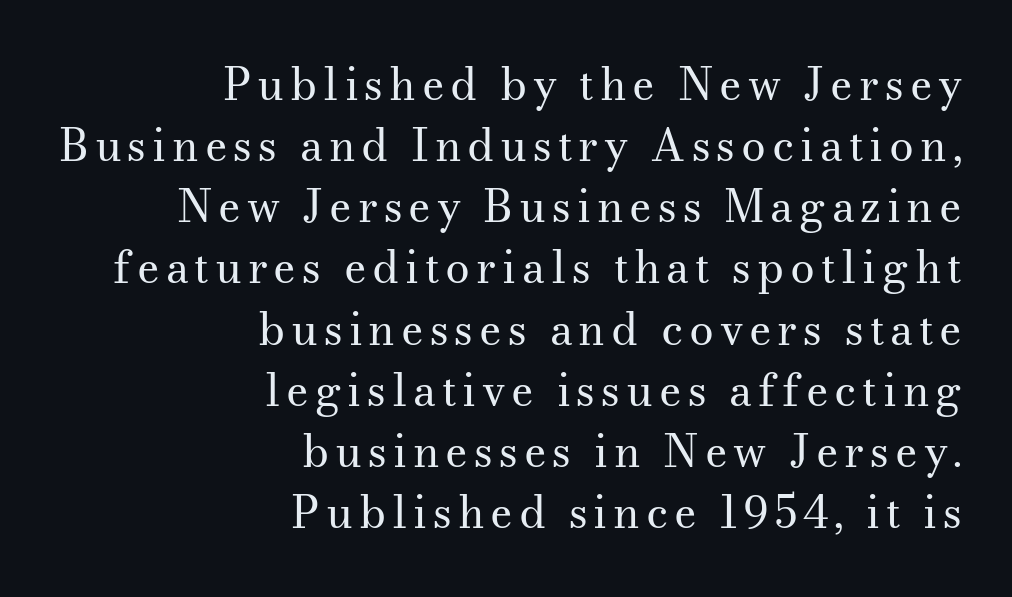
{"serif": "yes", "italic": "no", "bold": "no", "weight": "regular", "width": "normal", "stroke_contrast": "medium", "x_height": "small", "monospaced": "no", "underline": "no", "align": "right", "line_spacing": "normal", "line_spacing_ratio": 1.39, "glyph_px": 44}
